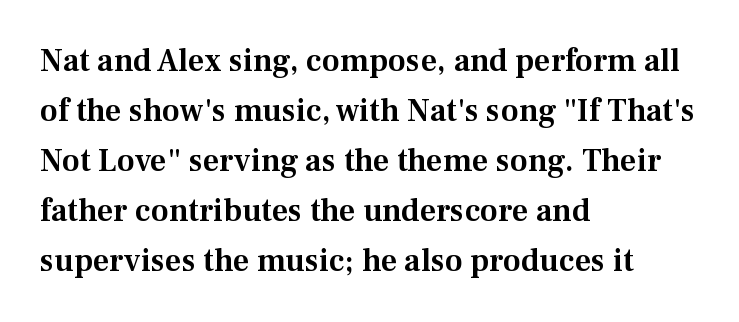
The gaps between neighbouring characters are ordinary and unremarkable. A typesetter would call this leading conventional body-copy spacing. The lines are quadded left. Regarding serifs, this sample has them. Proportional: the letters do not fall into vertical columns.
